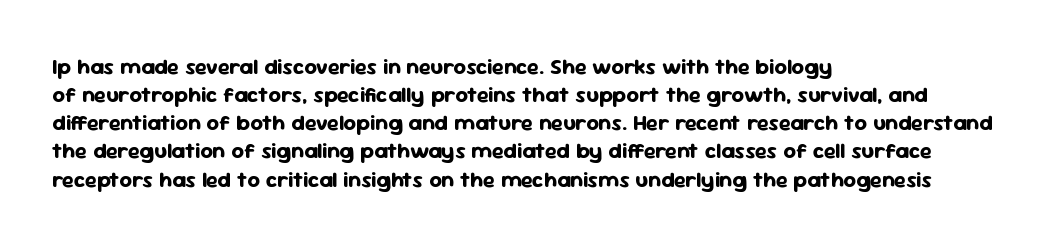
Q: Is the text bold? A: Yes.
Q: Is the text italic (slanted)? A: No, it is upright.
Q: Is the text underlined? A: No.
Q: How is the paragraph aligned? A: Left-aligned.
Q: Is the spacing between letters normal or unusually wide? A: Normal.
Q: Is the spacing between lines tight, normal or loose? A: Normal.
